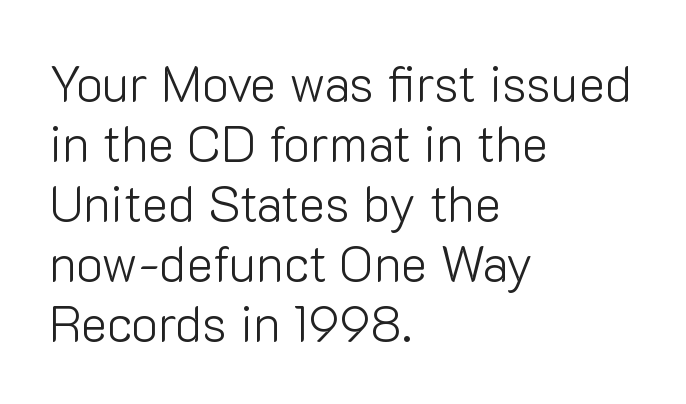
The image shows 50 px light sans-serif type, upright; set left-aligned, line spacing 1.2x, normal letter spacing, not underlined; low stroke contrast and a medium x-height.
